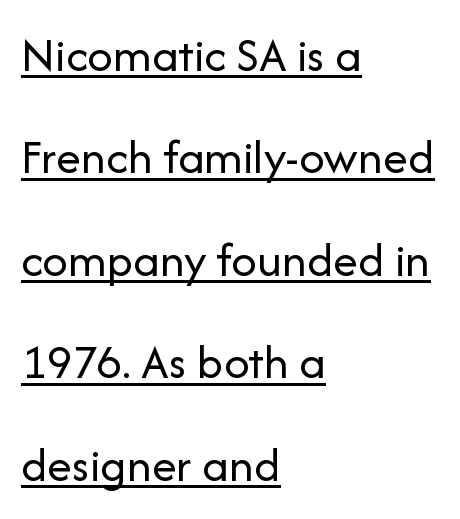
A roman cut, with each character standing at attention. This sample is left-justified, so line endings fall wherever the words run out. This is sans-serif lettering, the kind often seen on screens and signage. Nothing unusual about the tracking: characters are spaced as the font intends. The rendering uses the underline text-decoration. The passage shown is typed in a proportional face where columns would drift.
